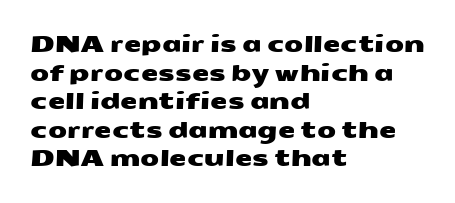
The image shows 22 px text type; set left-aligned, normal line spacing (1.3x), normal letter spacing, not underlined.
